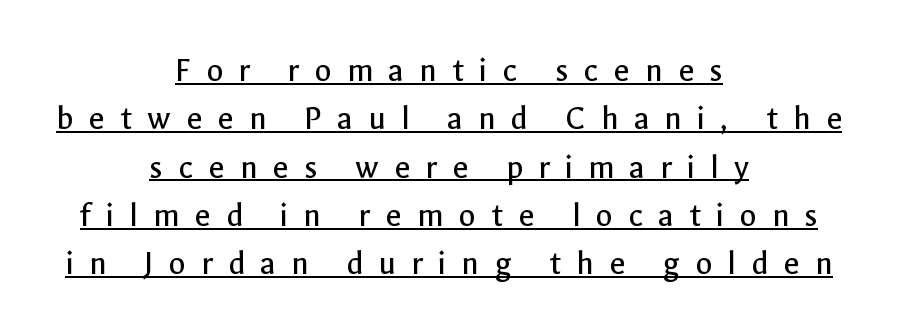
{"serif": "no", "italic": "no", "bold": "no", "weight": "regular", "width": "normal", "x_height": "medium", "monospaced": "no", "underline": "yes", "align": "center", "line_spacing": "normal", "line_spacing_ratio": 1.38, "letter_spacing": "wide", "letter_spacing_em": 0.43, "glyph_px": 35}
